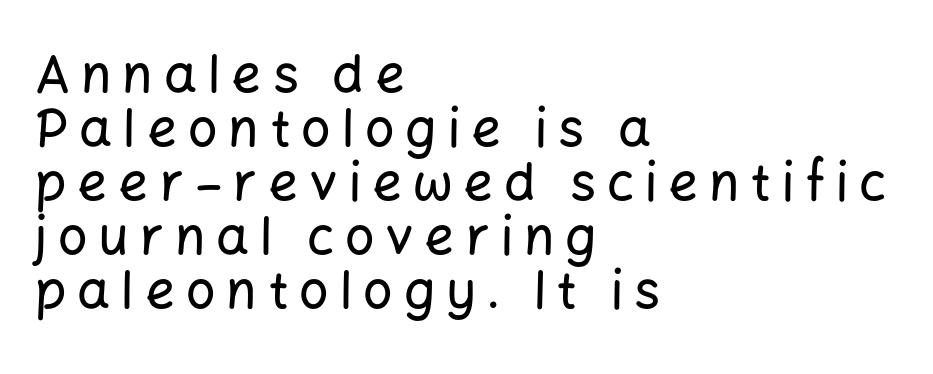
The image shows 52 px sans-serif type, upright; set left-aligned, tight line spacing (1.04x), unusually wide letter spacing (+0.21 em), not underlined; low stroke contrast and a medium x-height.
